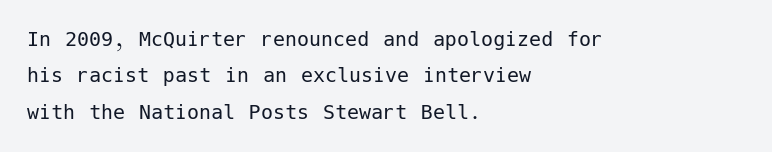
The foot of each line stays bare and open. These lines stack with their left ends in a neat column. Italic: no, the glyphs are upright roman. These lines sit exactly where default settings would place them.
